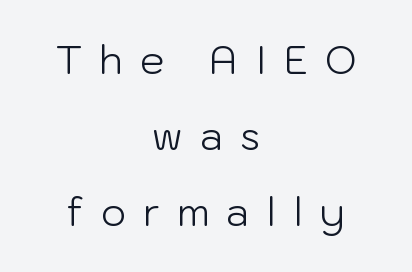
The image shows 39 px light sans-serif type, upright; set centered, loose line spacing (1.95x), unusually wide letter spacing (+0.44 em), not underlined; low stroke contrast and a medium x-height.
